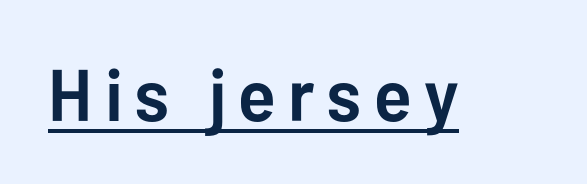
Q: Is the text bold? A: Yes.
Q: Is the text italic (slanted)? A: No, it is upright.
Q: Is the typeface a serif or a sans-serif typeface? A: Sans-serif.
Q: Is the text underlined? A: Yes.
Q: Width (condensed, normal, or wide)? A: Normal.
Q: Stroke contrast? A: Low.
Q: x-height? A: Medium.
Q: Monospaced? A: No.
